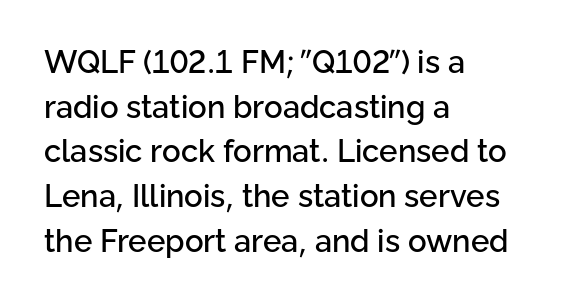
Q: Is the text italic (slanted)? A: No, it is upright.
Q: Is the typeface a serif or a sans-serif typeface? A: Sans-serif.
Q: Is the text underlined? A: No.
Q: How is the paragraph aligned? A: Left-aligned.
Q: Is the spacing between letters normal or unusually wide? A: Normal.
Q: Is the spacing between lines tight, normal or loose? A: Normal.
Q: Width (condensed, normal, or wide)? A: Normal.
Q: Stroke contrast? A: Low.
Q: x-height? A: Medium.
Q: Monospaced? A: No.
